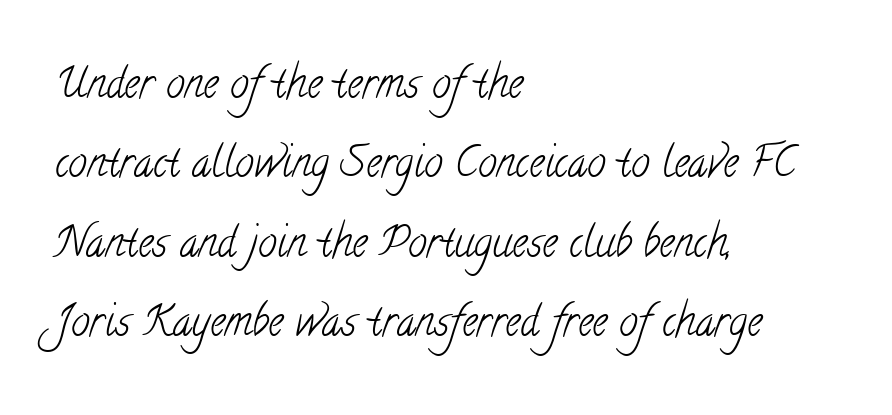
The image shows 42 px light, condensed type; set left-aligned, line spacing 1.89x, normal letter spacing, not underlined; low stroke contrast and a small x-height.
